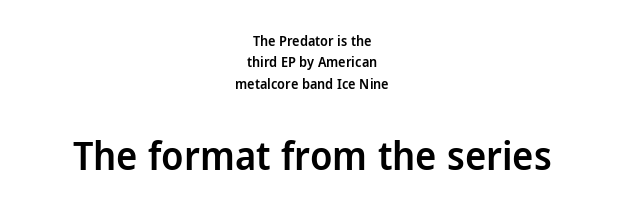
The image shows 40 px semibold sans-serif type, upright; set centered, normal line spacing (1.52x), normal letter spacing, not underlined; the second (bottom) block is 2.86x larger; low stroke contrast and a medium x-height.
